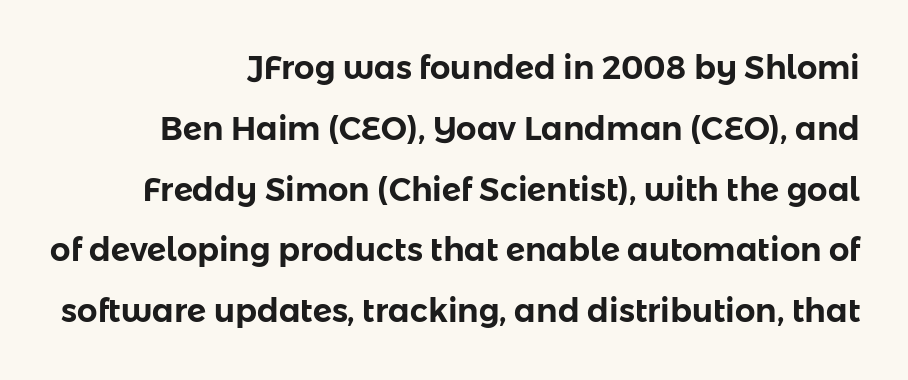
This is roman type, the default non-slanted kind. The passage shown has conventional tracking throughout. The typeface chosen for these lines omits serifs. Looks like regular typesetting: each glyph gets only the width it needs. The zone under the glyphs is completely vacant.
